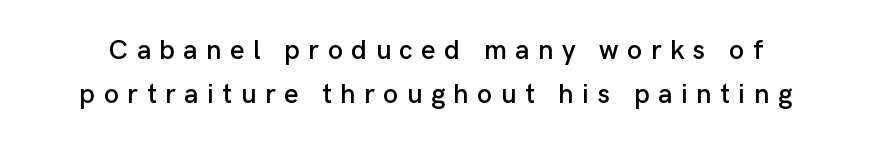
{"italic": "no", "underline": "no", "line_spacing": "normal", "line_spacing_ratio": 1.64, "letter_spacing": "wide", "letter_spacing_em": 0.32, "glyph_px": 27}
